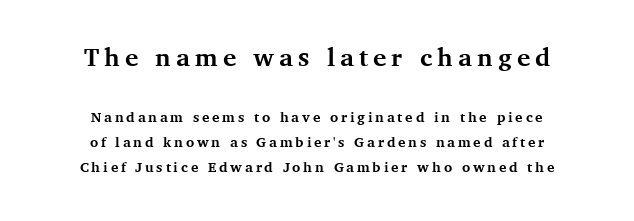
{"italic": "no", "bold": "yes", "underline": "no", "align": "center", "line_spacing_ratio": 1.79, "letter_spacing": "wide", "letter_spacing_em": 0.2, "larger_block": "first", "size_ratio": 1.79, "glyph_px": 25}
